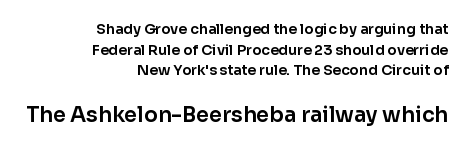
{"italic": "no", "underline": "no", "align": "right", "line_spacing": "normal", "line_spacing_ratio": 1.48, "letter_spacing": "normal", "letter_spacing_em": 0.0, "larger_block": "second", "size_ratio": 1.5, "glyph_px": 21}
